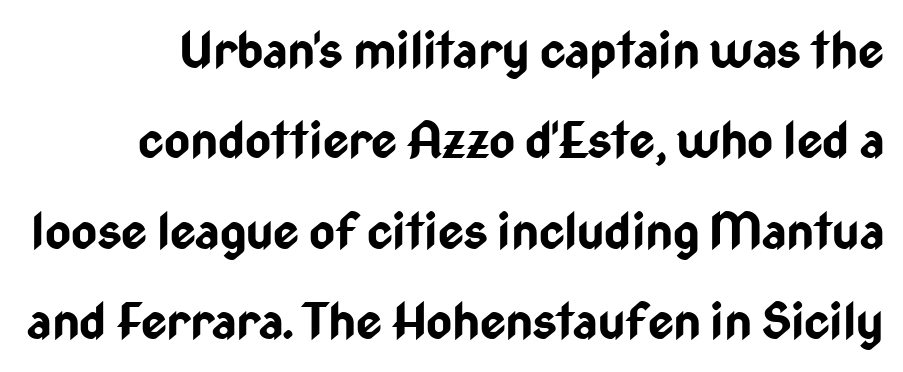
Q: Is the text bold? A: Yes.
Q: Is the text italic (slanted)? A: No, it is upright.
Q: Is the typeface a serif or a sans-serif typeface? A: Sans-serif.
Q: Is the text underlined? A: No.
Q: Is the spacing between letters normal or unusually wide? A: Normal.
Q: Width (condensed, normal, or wide)? A: Condensed.
Q: Stroke contrast? A: Low.
Q: x-height? A: Medium.
Q: Monospaced? A: No.
